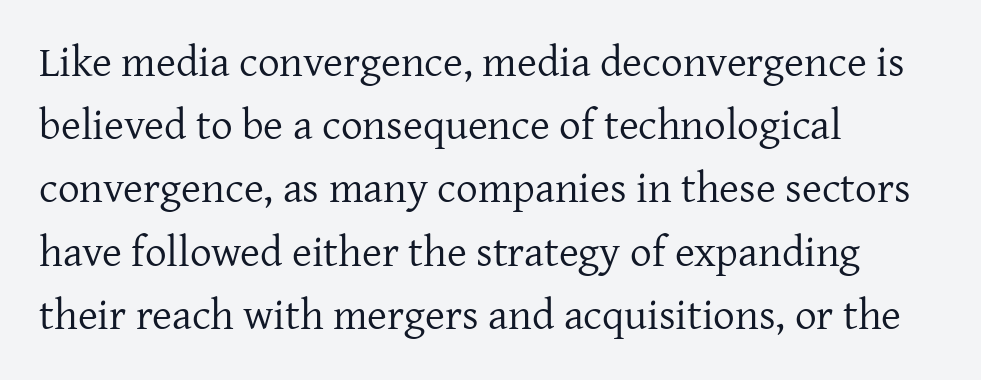
{"serif": "yes", "italic": "no", "bold": "no", "weight": "regular", "width": "normal", "stroke_contrast": "low", "x_height": "medium", "monospaced": "no", "underline": "no", "align": "left", "line_spacing": "normal", "line_spacing_ratio": 1.47, "letter_spacing": "normal", "letter_spacing_em": 0.0, "glyph_px": 43}
